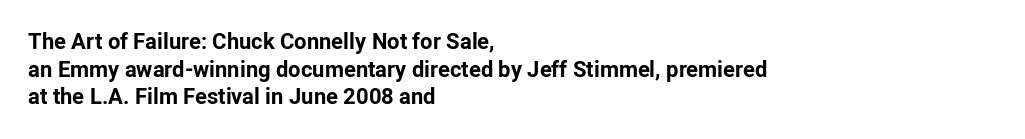
The image shows 22 px bold type, upright; set left-aligned, normal line spacing (1.26x), normal letter spacing, not underlined.
